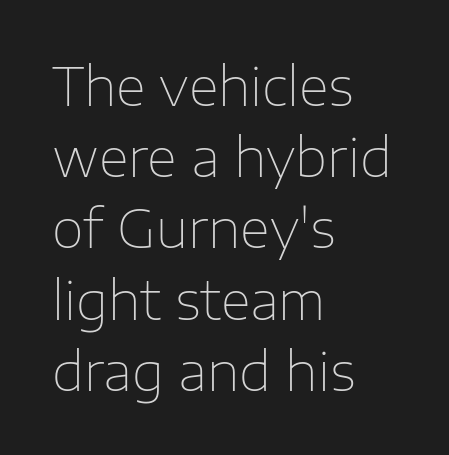
Q: Is the text bold? A: No.
Q: Is the text italic (slanted)? A: No, it is upright.
Q: Is the typeface a serif or a sans-serif typeface? A: Sans-serif.
Q: Is the text underlined? A: No.
Q: How is the paragraph aligned? A: Left-aligned.
Q: Is the spacing between letters normal or unusually wide? A: Normal.
Q: Is the spacing between lines tight, normal or loose? A: Normal.
Q: Width (condensed, normal, or wide)? A: Normal.
Q: Stroke contrast? A: Low.
Q: x-height? A: Medium.
Q: Monospaced? A: No.
